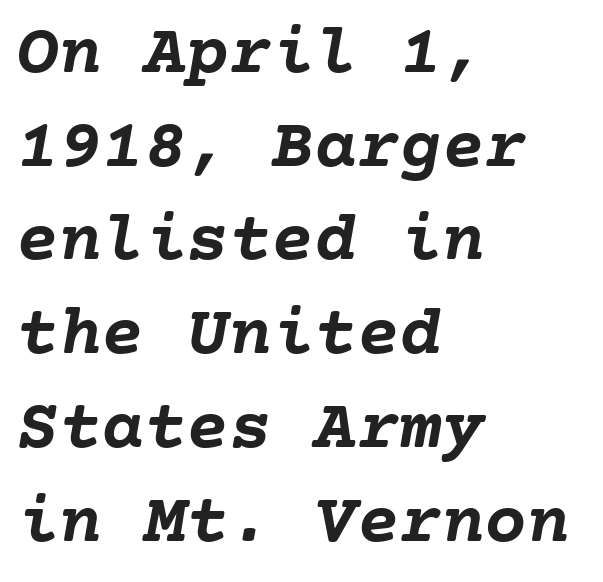
The image shows 71 px semibold type, italic (leaning right); set left-aligned, normal line spacing (1.32x), normal letter spacing, not underlined; low stroke contrast and a medium x-height.
